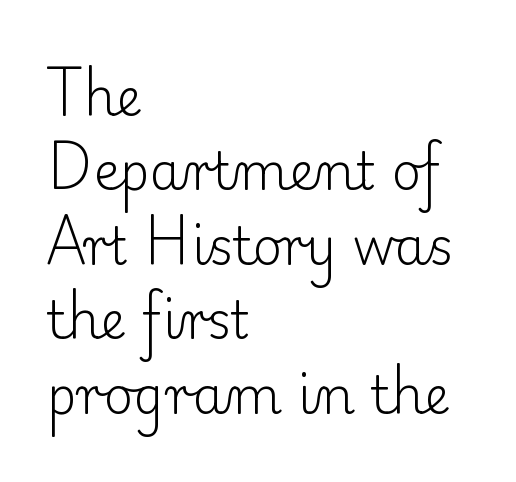
Does the leading feel generous? No, just average. A classic flush-left, rag-right setting is used for this passage. Unlike italic type, these characters show no tilt at all. Nobody drew a line under any word here. Tracking value appears to be zero — textbook default spacing.
